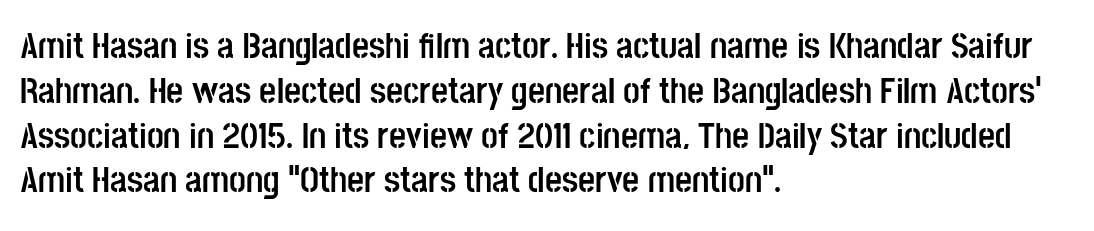
The image shows 37 px semibold, condensed sans-serif type, upright; set left-aligned, line spacing 1.21x, normal letter spacing, not underlined; low stroke contrast and a large x-height.
